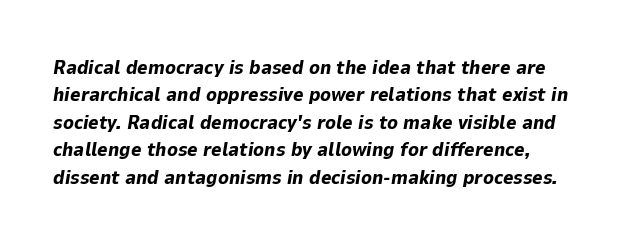
The image shows 20 px bold type, italic (leaning right); set normal line spacing (1.37x), normal letter spacing, not underlined.
